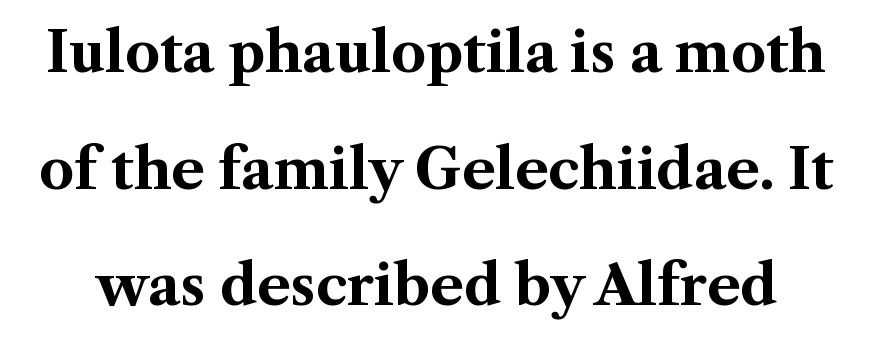
The image shows 55 px bold serif type, upright; set loose line spacing (2.12x), normal letter spacing, not underlined; medium stroke contrast and a medium x-height.
